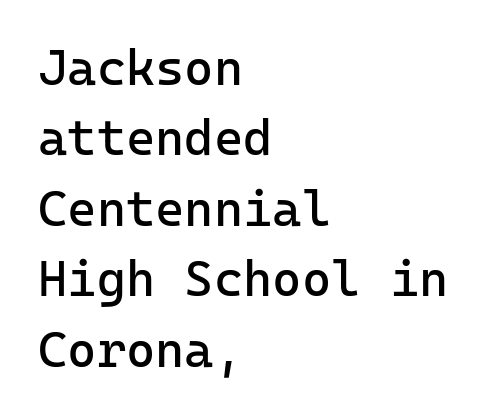
{"serif": "no", "italic": "no", "bold": "no", "weight": "regular", "width": "normal", "stroke_contrast": "low", "x_height": "medium", "monospaced": "yes", "underline": "no", "align": "left", "line_spacing": "normal", "line_spacing_ratio": 1.41, "letter_spacing": "normal", "letter_spacing_em": 0.0, "glyph_px": 50}
